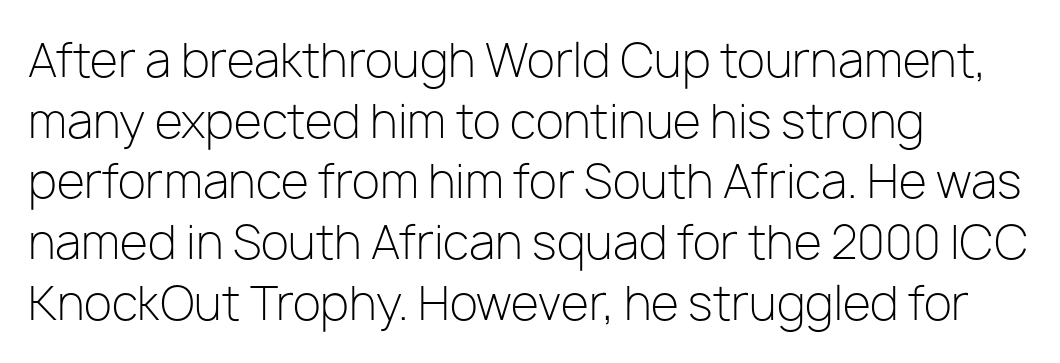
The image shows 46 px light sans-serif type, upright; set left-aligned, normal line spacing (1.32x), normal letter spacing, not underlined; low stroke contrast and a medium x-height.
